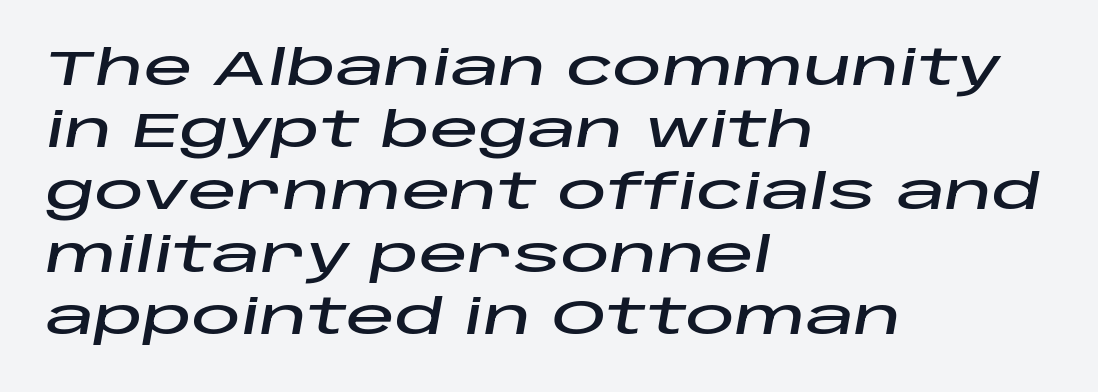
The gap between lines stays unmarked. An italicized treatment has been applied to the whole sample. Honestly, the row spacing looks completely unremarkable. The letters advance in unequal steps, a hallmark of proportional type. One-word summary of the alignment: left. Characters follow at the spacing the type designer built in.
